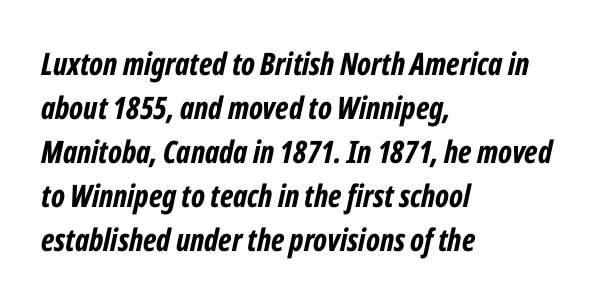
{"italic": "yes", "lean": "right", "slant_degrees": 12, "bold": "yes", "weight": "bold", "width": "condensed", "stroke_contrast": "low", "x_height": "medium", "monospaced": "no", "underline": "no", "align": "left", "line_spacing": "normal", "line_spacing_ratio": 1.42, "letter_spacing": "normal", "letter_spacing_em": 0.0, "glyph_px": 31}
